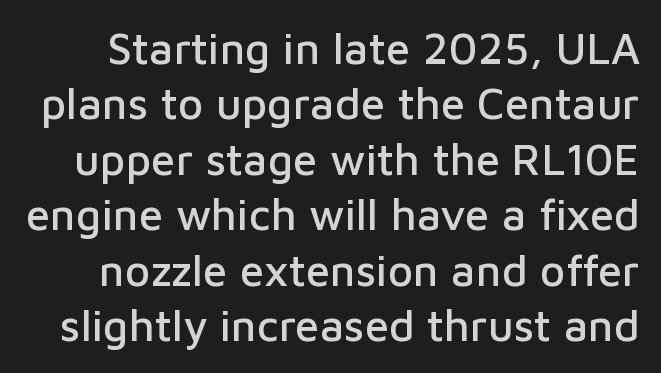
Q: Is the text italic (slanted)? A: No, it is upright.
Q: Is the typeface a serif or a sans-serif typeface? A: Sans-serif.
Q: Is the text underlined? A: No.
Q: Is the spacing between letters normal or unusually wide? A: Normal.
Q: Is the spacing between lines tight, normal or loose? A: Normal.
Q: Width (condensed, normal, or wide)? A: Normal.
Q: Stroke contrast? A: Low.
Q: x-height? A: Medium.
Q: Monospaced? A: No.
